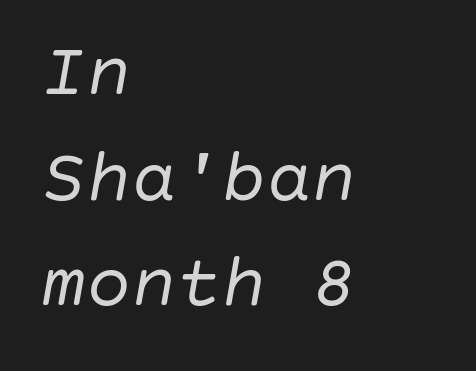
{"italic": "yes", "lean": "right", "slant_degrees": 10, "bold": "no", "weight": "regular", "width": "normal", "stroke_contrast": "low", "x_height": "large", "underline": "no", "align": "left", "line_spacing": "normal", "line_spacing_ratio": 1.41, "letter_spacing": "normal", "letter_spacing_em": 0.0, "glyph_px": 75}
